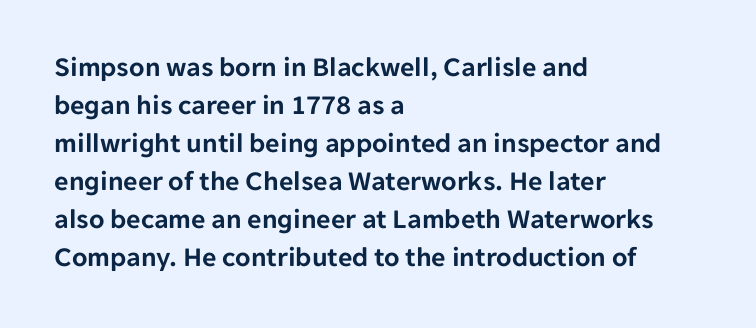
The space beneath each line is pristine and unruled. This rendering employs a face without finishing strokes, i.e., a sans-serif. Every row of glyphs begins at an identical x-position on the left. The face used here is proportionally spaced, like ordinary book or web type.
